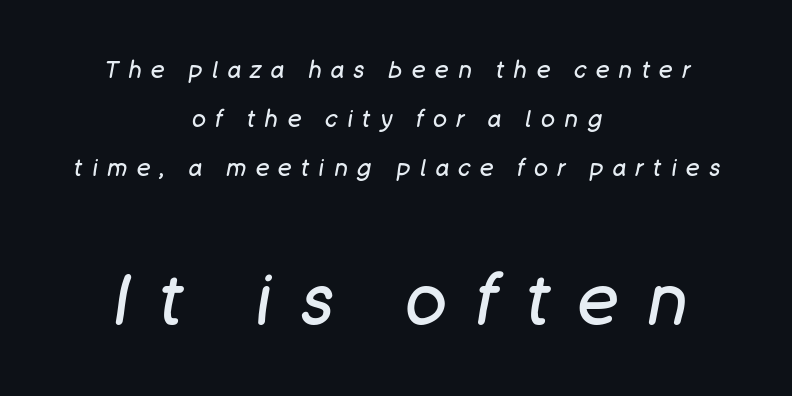
Q: Is the text bold? A: No.
Q: Is the text italic (slanted)? A: Yes, it leans right by about 11 degrees.
Q: Is the text underlined? A: No.
Q: How is the paragraph aligned? A: Centered.
Q: Is the spacing between letters normal or unusually wide? A: Unusually wide.
Q: Is the spacing between lines tight, normal or loose? A: Loose.
Q: Which block of text is set in a larger size, the first (top) or the second (bottom)? A: The second (bottom) one.
Q: Width (condensed, normal, or wide)? A: Normal.
Q: Stroke contrast? A: Low.
Q: x-height? A: Large.
Q: Monospaced? A: No.
